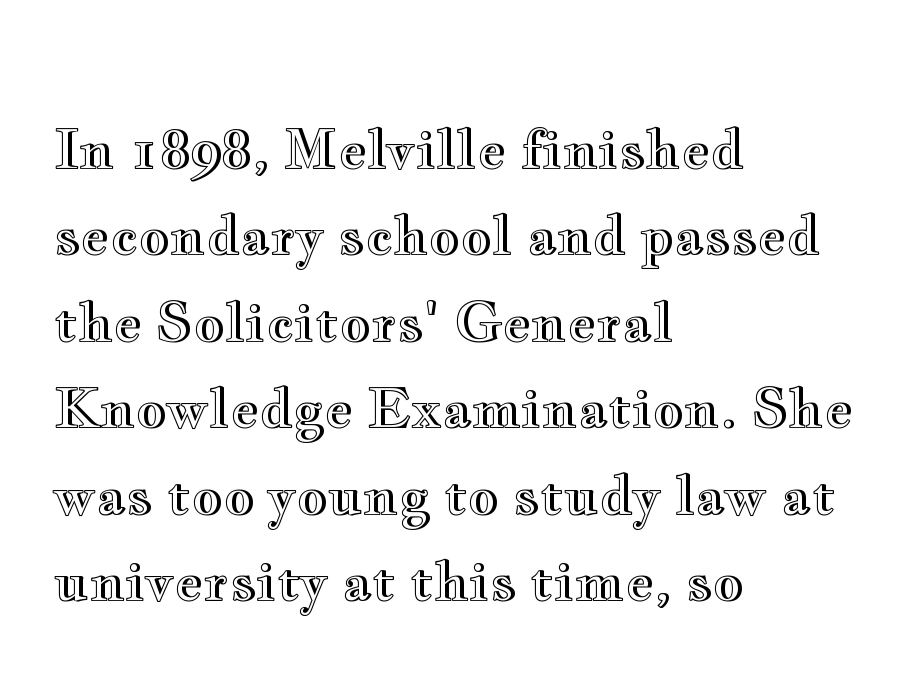
The image shows 54 px wide type, upright; set left-aligned, normal line spacing (1.6x), normal letter spacing, not underlined; a small x-height.
